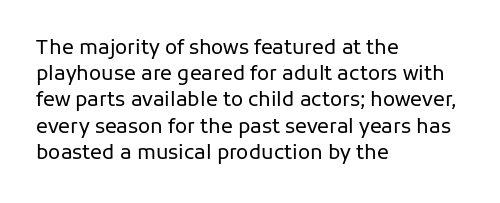
{"italic": "no", "bold": "no", "underline": "no", "align": "left", "line_spacing": "normal", "line_spacing_ratio": 1.31, "letter_spacing": "normal", "letter_spacing_em": 0.0, "glyph_px": 20}
